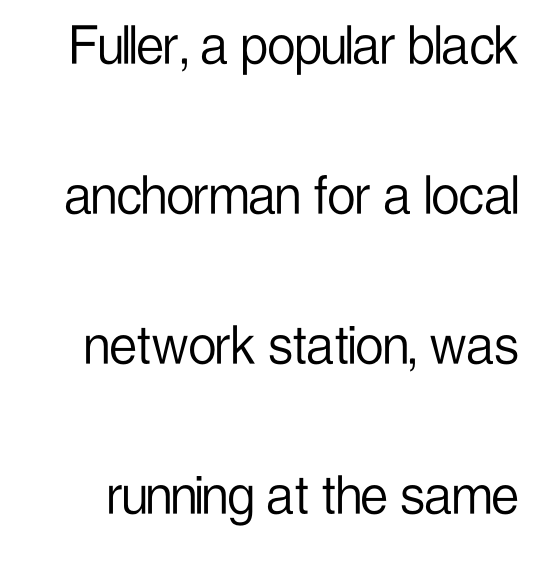
The image shows 62 px light, condensed sans-serif type, upright; set loose line spacing (2.42x), normal letter spacing, not underlined; low stroke contrast and a medium x-height.
